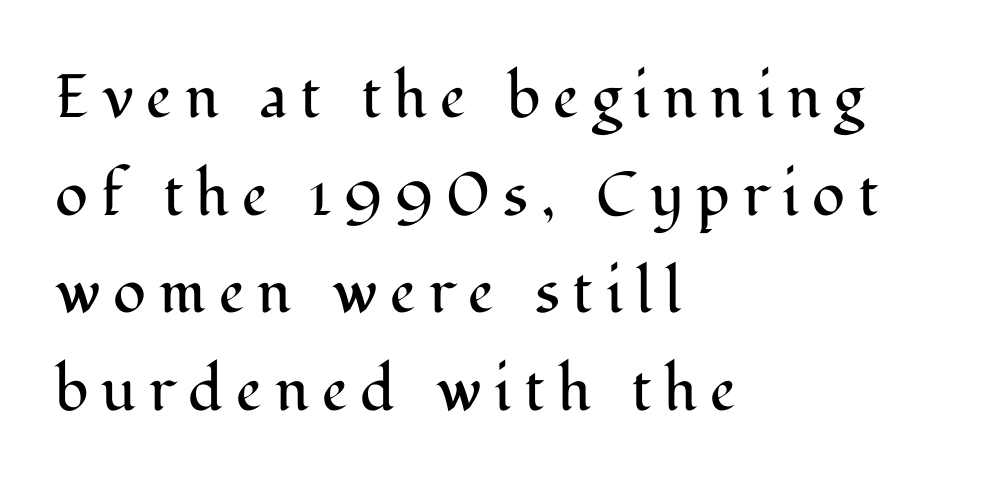
Q: Is the text bold? A: No.
Q: Is the text italic (slanted)? A: No, it is upright.
Q: Is the typeface a serif or a sans-serif typeface? A: Serif.
Q: Is the text underlined? A: No.
Q: How is the paragraph aligned? A: Left-aligned.
Q: Is the spacing between letters normal or unusually wide? A: Unusually wide.
Q: Is the spacing between lines tight, normal or loose? A: Normal.
Q: Width (condensed, normal, or wide)? A: Normal.
Q: Stroke contrast? A: Medium.
Q: x-height? A: Medium.
Q: Monospaced? A: No.
